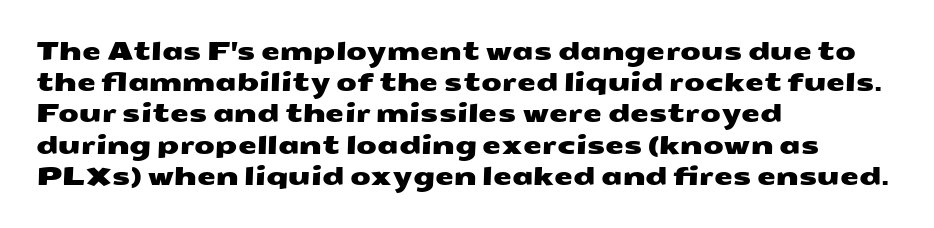
Each row of text sits above clean, open space. Default kerning and tracking; the words read as compact shapes. Vertically, the passage feels balanced, rows spaced as you'd expect. Horizontally, the lines are justified to the leading edge only.
